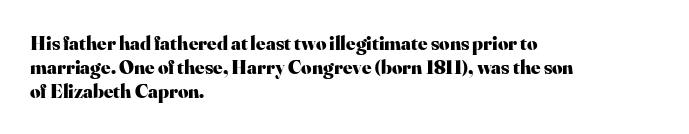
{"italic": "no", "bold": "yes", "underline": "no", "align": "left", "line_spacing_ratio": 1.2, "letter_spacing": "normal", "letter_spacing_em": 0.0, "glyph_px": 20}
